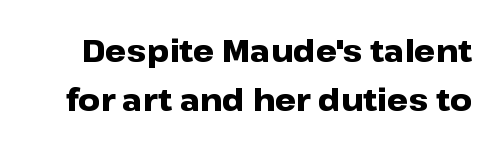
Q: Is the text bold? A: Yes.
Q: Is the text italic (slanted)? A: No, it is upright.
Q: Is the typeface a serif or a sans-serif typeface? A: Sans-serif.
Q: Is the text underlined? A: No.
Q: Is the spacing between letters normal or unusually wide? A: Normal.
Q: Is the spacing between lines tight, normal or loose? A: Normal.
Q: Width (condensed, normal, or wide)? A: Wide.
Q: Stroke contrast? A: Low.
Q: x-height? A: Medium.
Q: Monospaced? A: No.
